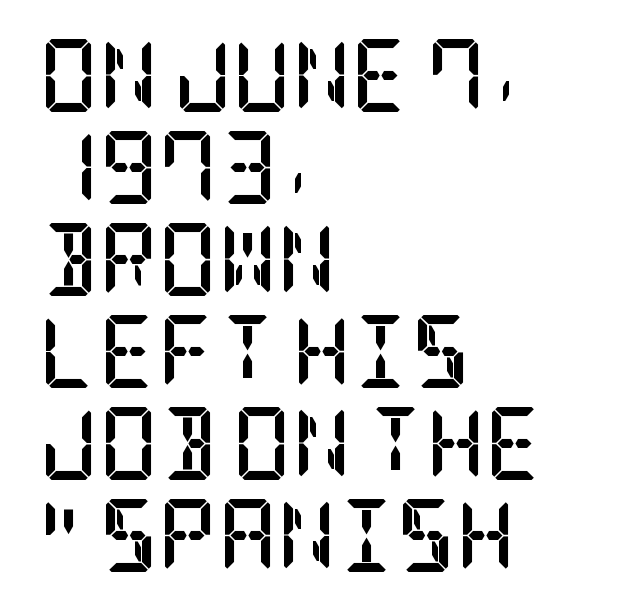
{"serif": "yes", "italic": "no", "bold": "yes", "weight": "semibold", "width": "condensed", "stroke_contrast": "low", "x_height": "large", "underline": "no", "align": "left", "line_spacing": "normal", "line_spacing_ratio": 1.26, "letter_spacing": "normal", "letter_spacing_em": 0.0, "glyph_px": 73}
